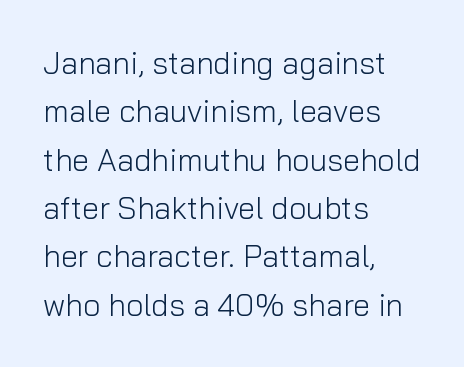
The image shows 31 px light sans-serif type, upright; set left-aligned, normal line spacing (1.56x), normal letter spacing, not underlined; low stroke contrast and a medium x-height.
